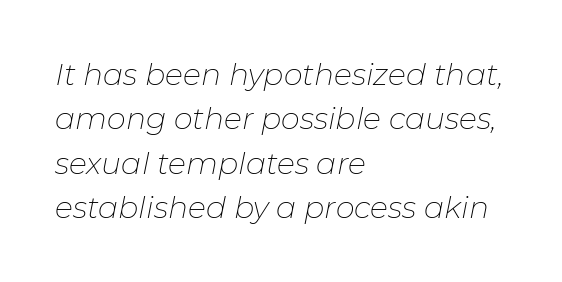
Here the designer chose a conventional face with non-uniform glyph widths. Spacing between characters is what you'd get straight out of the box. One glance says typical: line gaps are just what's usual. This sample uses an oblique cut, with every glyph tilted off the vertical. Does the copy run flush right? No — it runs flush left.
